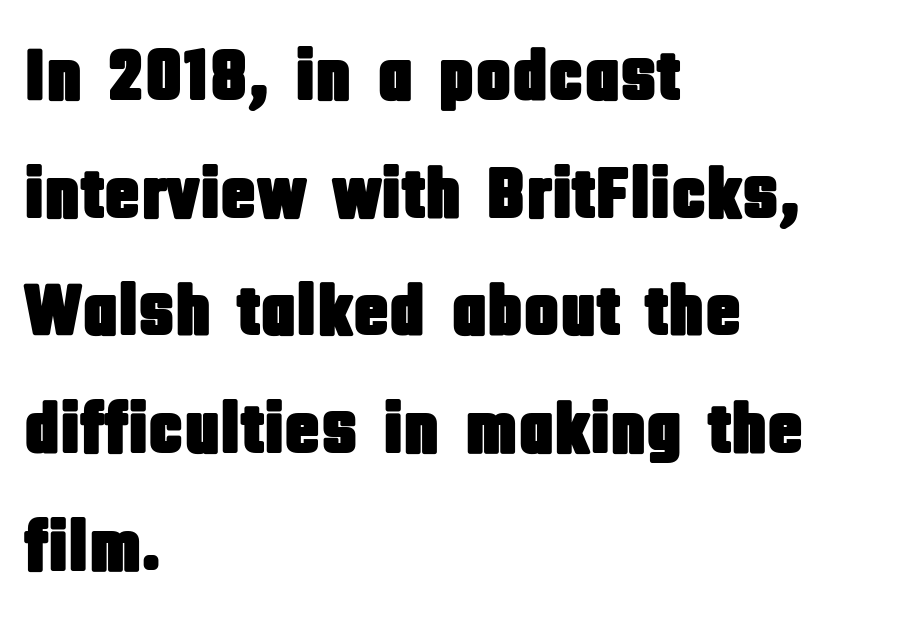
{"serif": "no", "italic": "no", "width": "condensed", "stroke_contrast": "low", "x_height": "large", "monospaced": "no", "underline": "no", "align": "left", "line_spacing": "normal", "line_spacing_ratio": 1.59, "letter_spacing": "normal", "letter_spacing_em": 0.0, "glyph_px": 74}
